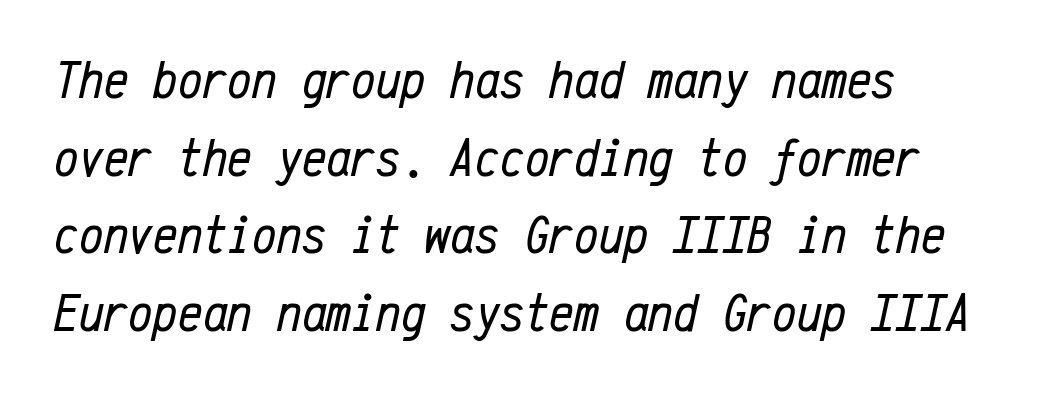
Q: Is the text bold? A: No.
Q: Is the text italic (slanted)? A: Yes, it leans right by about 12 degrees.
Q: Is the text underlined? A: No.
Q: How is the paragraph aligned? A: Left-aligned.
Q: Is the spacing between letters normal or unusually wide? A: Normal.
Q: Is the spacing between lines tight, normal or loose? A: Normal.
Q: Width (condensed, normal, or wide)? A: Condensed.
Q: Stroke contrast? A: Low.
Q: x-height? A: Medium.
Q: Monospaced? A: Yes.
